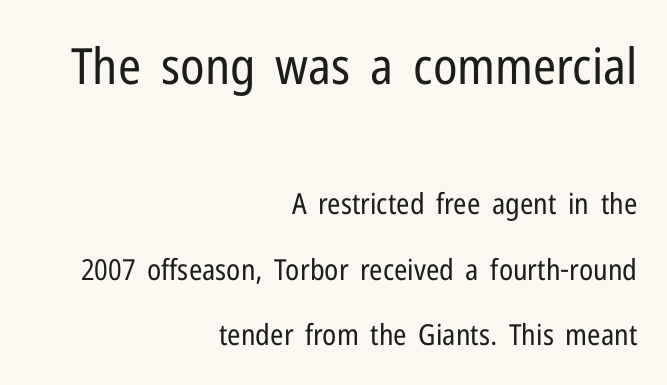
Regarding leading, the lines here are spaced well apart. The type is set solid horizontally, with unmodified tracking. The glyphs are unaccompanied by any horizontal stroke below them. Is the lower block the larger one? No — the upper block carries the bigger type.
